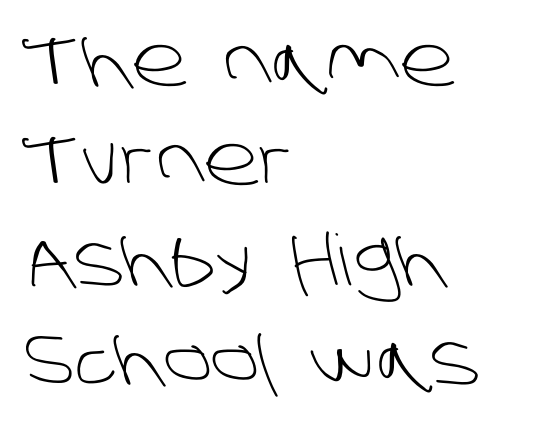
The passage shown is typed in a proportional face where columns would drift. Notice how the passage keeps a crisp vertical edge on the left only. Is this a sans? Yes — the strokes have no serifs. The line texture is even and compact thanks to regular tracking. These lines sit exactly where default settings would place them. Nothing heavy about these letters — not bold at all.
